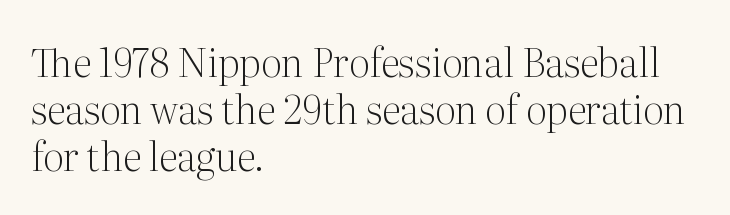
The image shows 39 px light serif type, upright; set left-aligned, line spacing 1.2x, normal letter spacing, not underlined; medium stroke contrast and a medium x-height.
